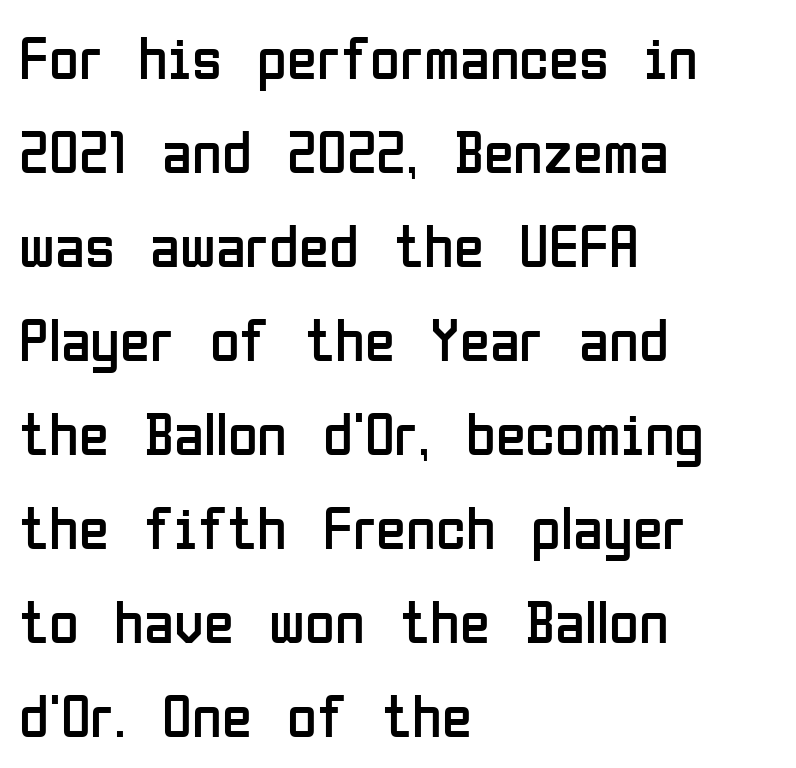
The image shows 61 px regular-weight, condensed sans-serif type, upright; set left-aligned, normal line spacing (1.54x), normal letter spacing, not underlined; low stroke contrast and a medium x-height.
